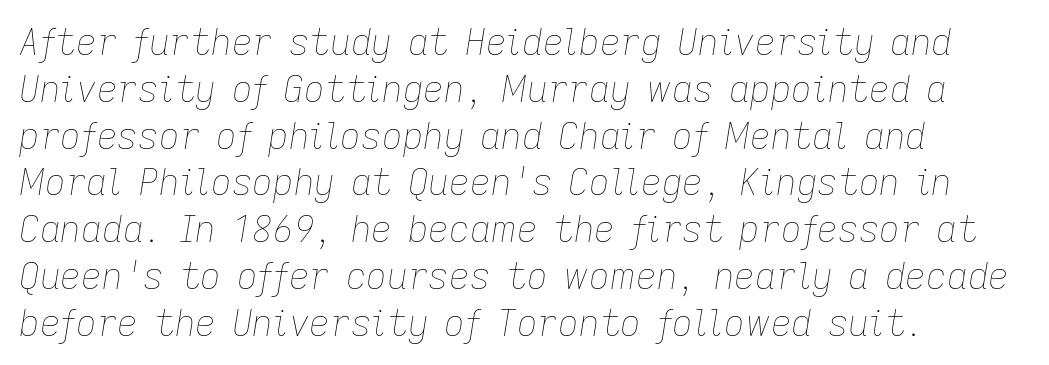
The image shows 36 px thin type, italic (leaning right); set left-aligned, normal line spacing (1.3x), normal letter spacing, not underlined; low stroke contrast and a medium x-height.
